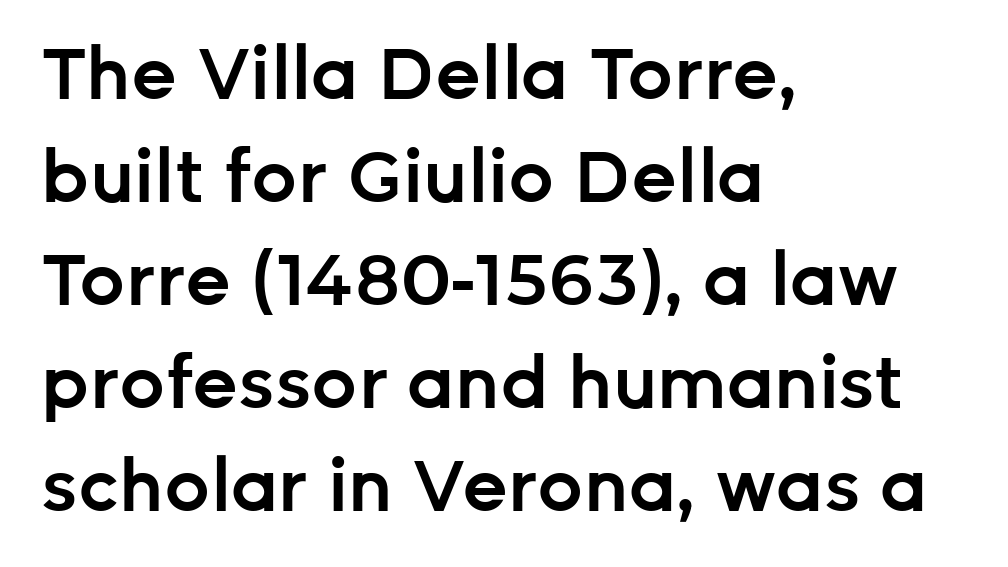
The image shows 72 px semibold sans-serif type, upright; set left-aligned, normal line spacing (1.43x), normal letter spacing, not underlined; low stroke contrast and a medium x-height.
